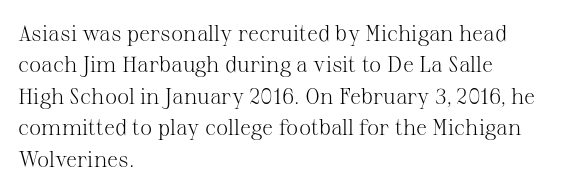
{"italic": "no", "bold": "no", "underline": "no", "align": "left", "line_spacing": "normal", "line_spacing_ratio": 1.43, "letter_spacing": "normal", "letter_spacing_em": 0.0, "glyph_px": 22}
